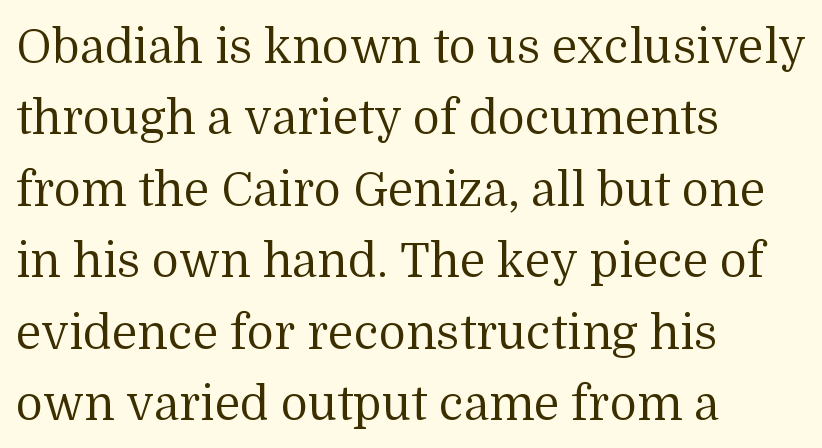
The glyphs in this specimen are seriffed. Every character sits straight up, as roman type does. The letterforms sit shoulder to shoulder at normal distance. The passage shown is typed in a proportional face where columns would drift. The line-height multiplier appears to be the usual default.
